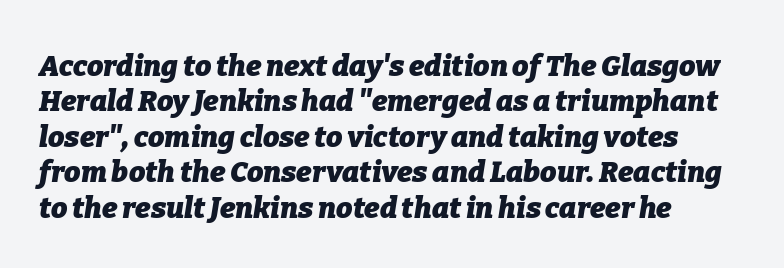
The rendering keeps characters at their native spacing. Rule under the text: the space is simply empty. If you drew a line through each stem, it would be angled. The rag falls on the right side of this text block. Varying glyph widths throughout — classic text-font behaviour. Set as a true bold cut, around the 700 mark.
